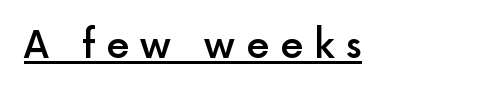
{"serif": "no", "italic": "no", "bold": "semi", "weight": "semibold", "width": "normal", "x_height": "medium", "monospaced": "no", "underline": "yes", "letter_spacing": "wide", "letter_spacing_em": 0.3, "glyph_px": 37}
